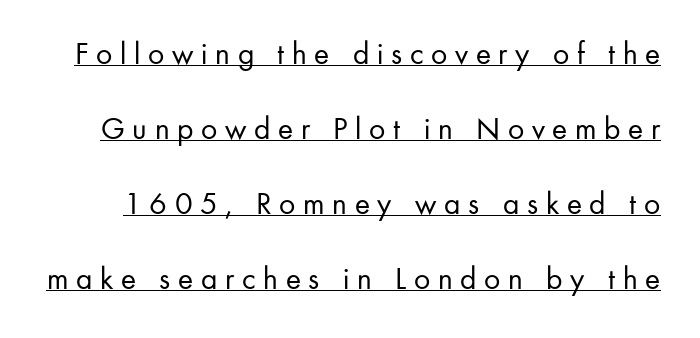
{"serif": "no", "italic": "no", "bold": "no", "weight": "regular", "width": "normal", "stroke_contrast": "low", "x_height": "small", "monospaced": "no", "underline": "yes", "line_spacing": "loose", "line_spacing_ratio": 2.34, "letter_spacing": "wide", "letter_spacing_em": 0.24, "glyph_px": 32}
